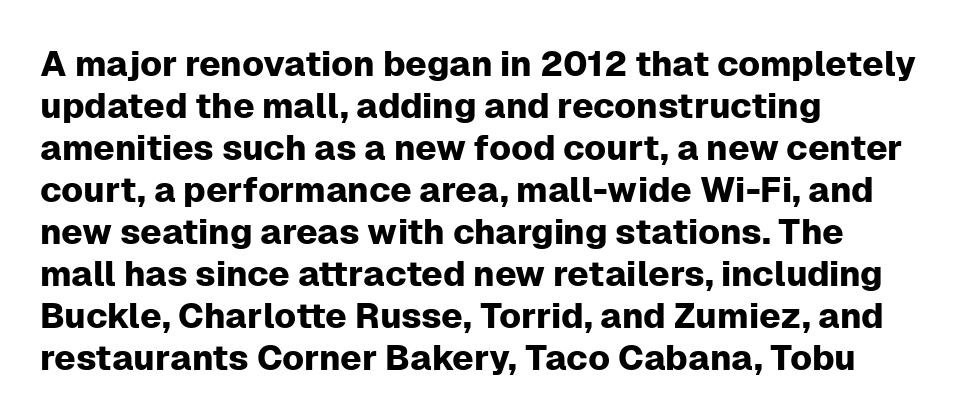
Short and long lines alike share a common starting point at left. The typography opts for an upright posture over an oblique one. Each letter's strokes conclude bluntly, with no projecting serifs. Any mark beneath the type? The region is blank.
